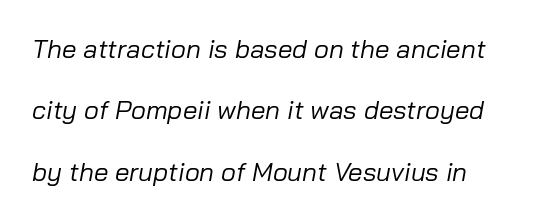
{"italic": "yes", "lean": "right", "slant_degrees": 10, "bold": "no", "underline": "no", "line_spacing": "loose", "line_spacing_ratio": 2.36, "letter_spacing": "normal", "letter_spacing_em": 0.0, "glyph_px": 26}
